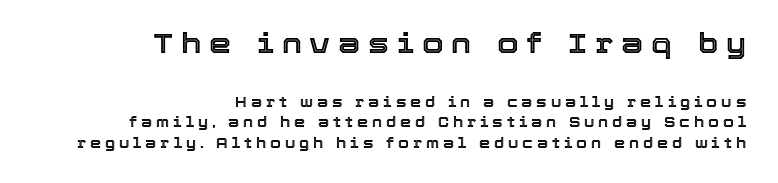
The image shows 28 px text type, upright; set right-aligned, normal line spacing (1.47x), unusually wide letter spacing (+0.28 em), not underlined; the first (top) block is 2.0x larger; a medium x-height.
